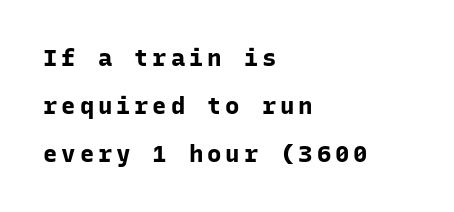
The image shows 24 px bold type, upright; set left-aligned, loose line spacing (2.01x), not underlined.
